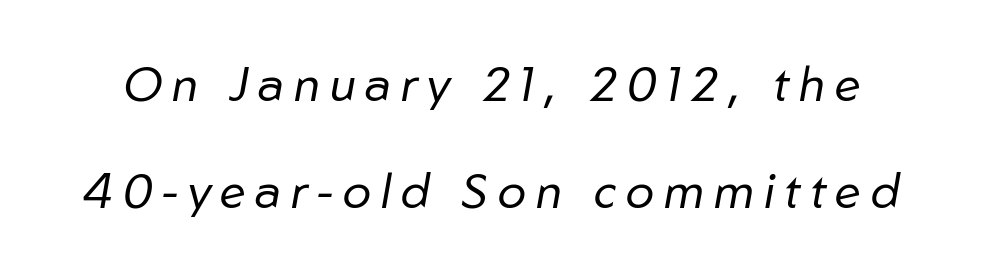
Inter-character spacing is expanded well beyond the font's built-in metrics. Observe the lean: these are italic letterforms. The vertical gap from one line to the next is large. Varying glyph widths throughout — classic text-font behaviour. Heft: none added — not bold.
